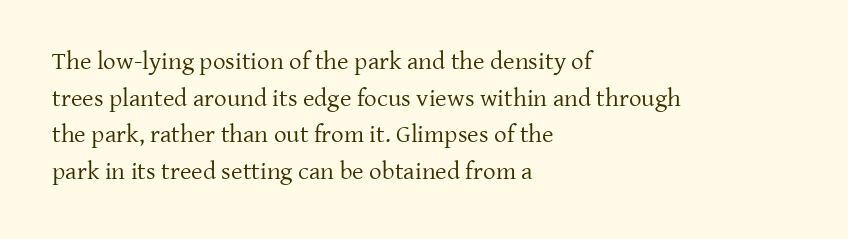
Q: Is the text bold? A: No.
Q: Is the text italic (slanted)? A: No, it is upright.
Q: Is the text underlined? A: No.
Q: How is the paragraph aligned? A: Left-aligned.
Q: Is the spacing between letters normal or unusually wide? A: Normal.
Q: Is the spacing between lines tight, normal or loose? A: Normal.
